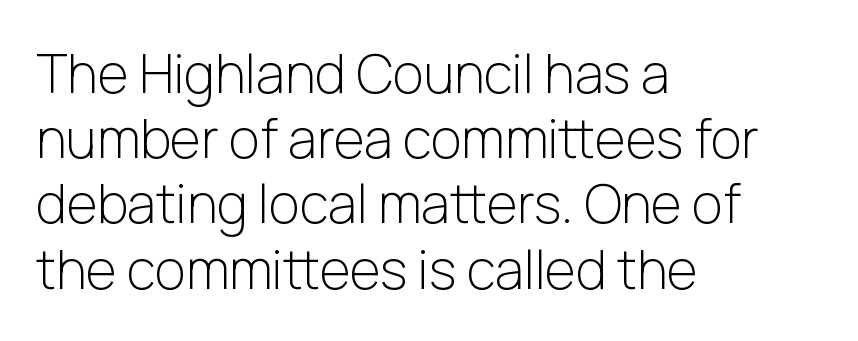
The image shows 53 px light sans-serif type, upright; set left-aligned, line spacing 1.23x, normal letter spacing, not underlined; low stroke contrast and a medium x-height.
